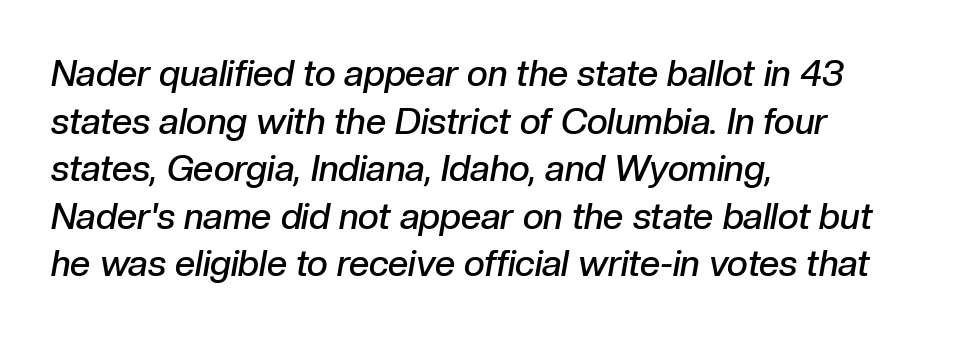
{"italic": "yes", "lean": "right", "slant_degrees": 10, "bold": "semi", "weight": "semibold", "width": "normal", "stroke_contrast": "low", "x_height": "medium", "monospaced": "no", "underline": "no", "align": "left", "line_spacing": "normal", "line_spacing_ratio": 1.32, "letter_spacing": "normal", "letter_spacing_em": 0.0, "glyph_px": 36}
